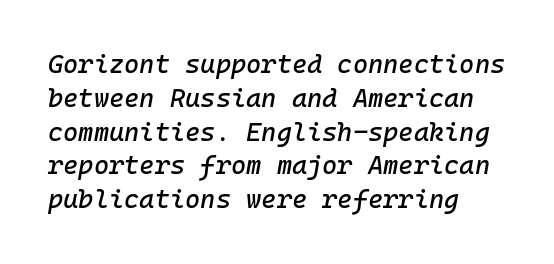
Q: Is the text italic (slanted)? A: Yes, it leans right by about 10 degrees.
Q: Is the text underlined? A: No.
Q: How is the paragraph aligned? A: Left-aligned.
Q: Is the spacing between letters normal or unusually wide? A: Normal.
Q: Is the spacing between lines tight, normal or loose? A: Normal.
